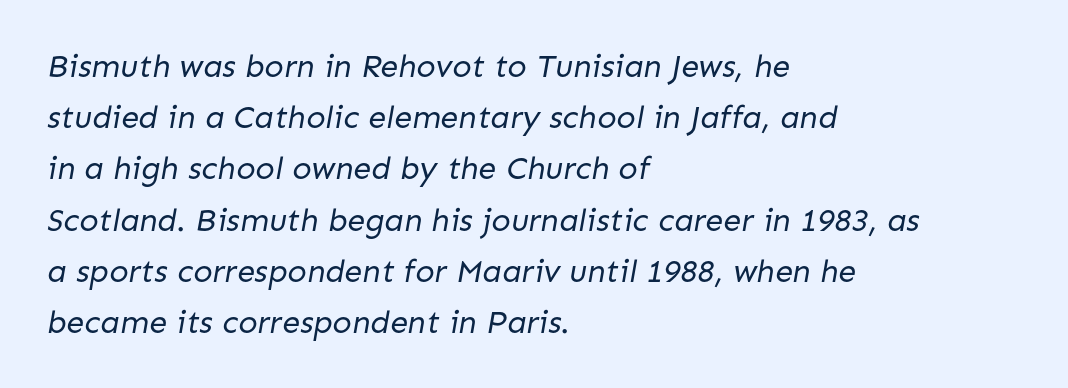
Caption: standard tracking, unaltered. The letters look calm and open, with moderate or lighter stems. The face used here is proportionally spaced, like ordinary book or web type. Bare-footed words on every line.
